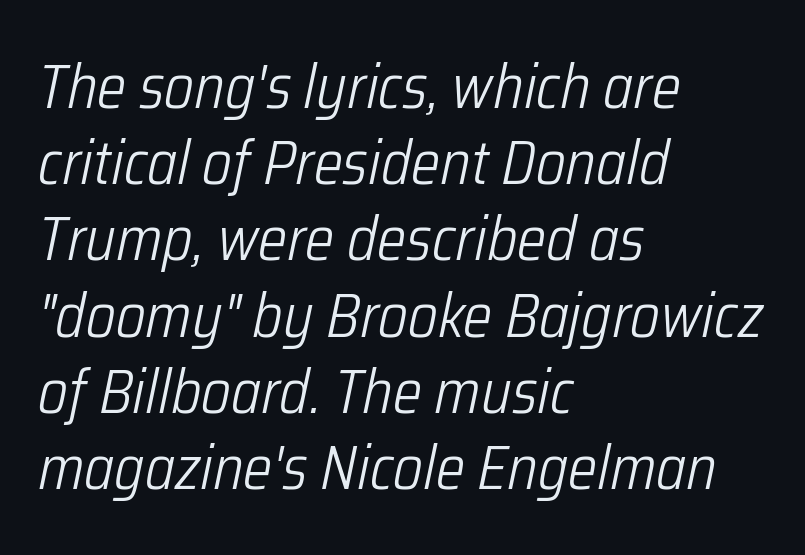
The image shows 61 px light, condensed type, italic (leaning right); set left-aligned, normal line spacing (1.25x), normal letter spacing, not underlined; low stroke contrast and a medium x-height.
